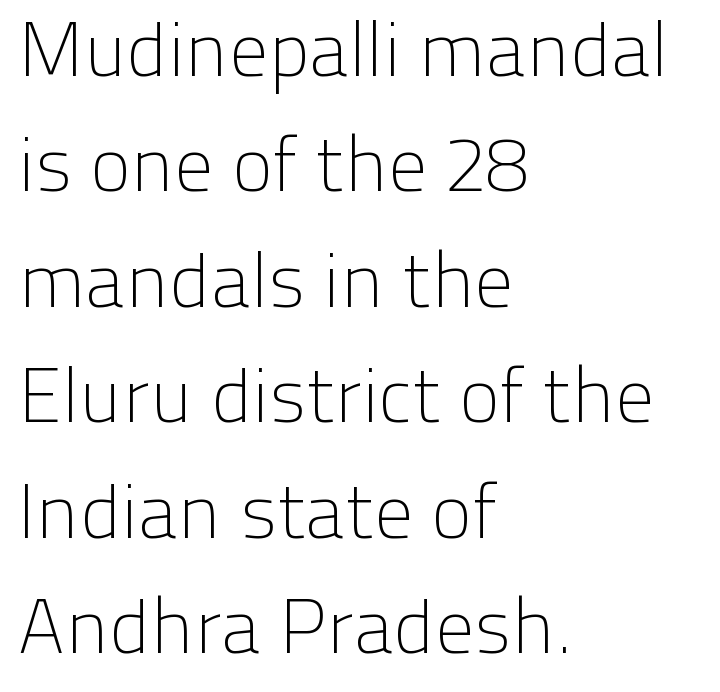
{"serif": "no", "italic": "no", "bold": "no", "weight": "light", "width": "normal", "stroke_contrast": "low", "x_height": "medium", "monospaced": "no", "underline": "no", "align": "left", "line_spacing": "normal", "line_spacing_ratio": 1.5, "letter_spacing": "normal", "letter_spacing_em": 0.0, "glyph_px": 77}
